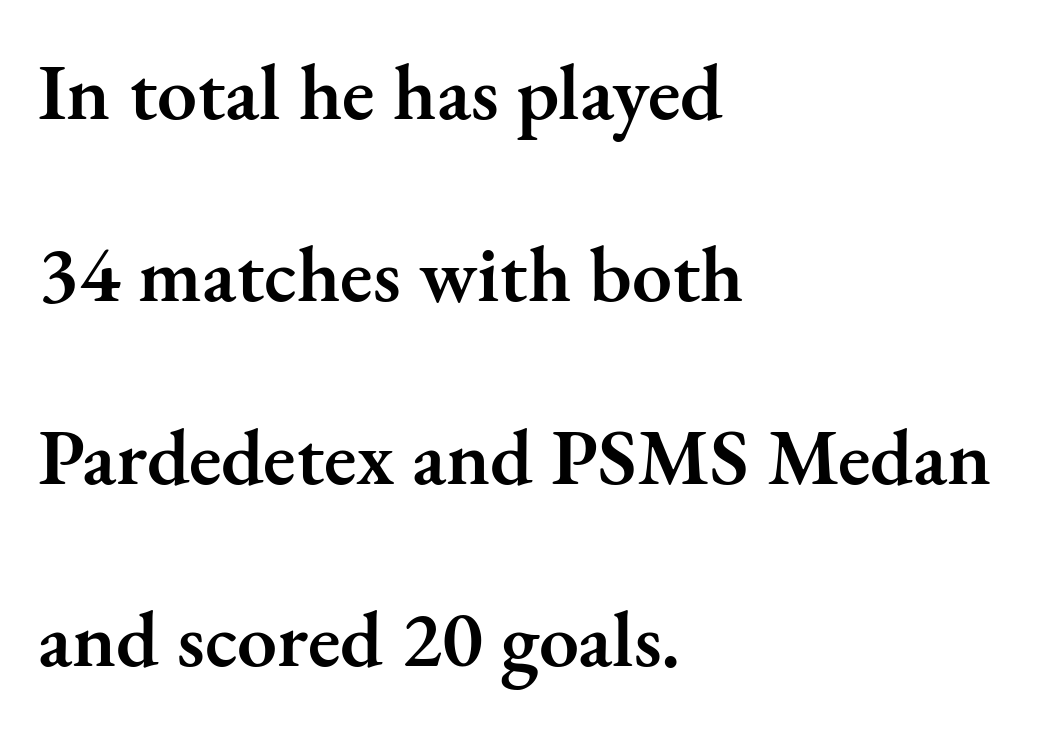
The image shows 80 px semibold serif type, upright; set left-aligned, loose line spacing (2.28x), normal letter spacing, not underlined; medium stroke contrast and a small x-height.
